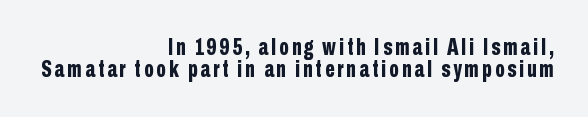
The image shows 23 px bold type, upright; set right-aligned, tight line spacing (0.96x), not underlined.
